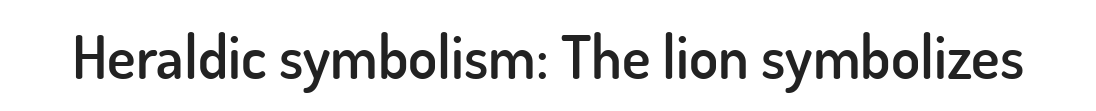
The image shows 60 px semibold sans-serif type, upright; set normal letter spacing, not underlined; low stroke contrast and a small x-height.
